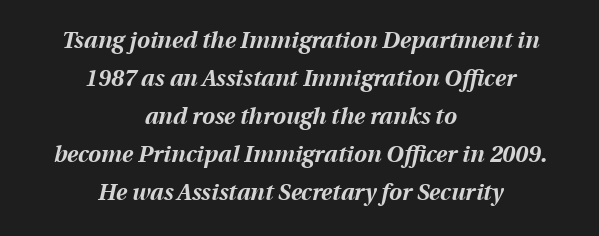
The image shows 23 px bold type, italic (leaning right); set centered, normal line spacing (1.65x), normal letter spacing, not underlined.
